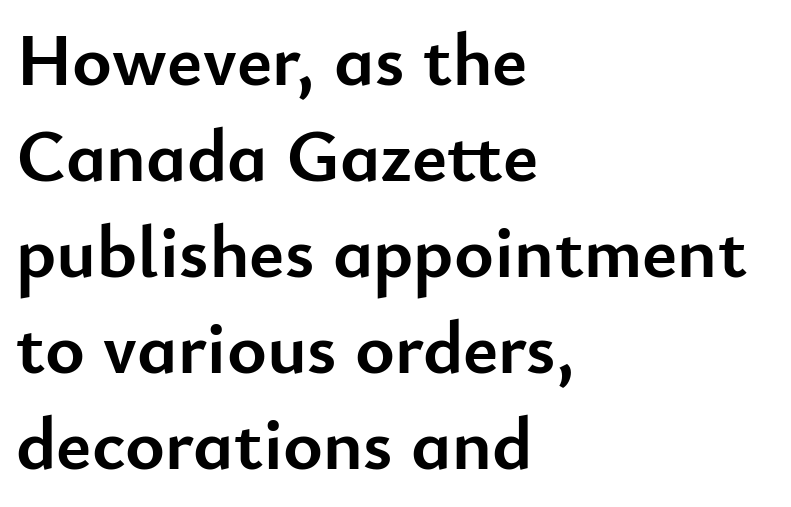
Q: Is the text bold? A: Yes.
Q: Is the text italic (slanted)? A: No, it is upright.
Q: Is the typeface a serif or a sans-serif typeface? A: Sans-serif.
Q: Is the text underlined? A: No.
Q: How is the paragraph aligned? A: Left-aligned.
Q: Is the spacing between letters normal or unusually wide? A: Normal.
Q: Is the spacing between lines tight, normal or loose? A: Normal.
Q: Width (condensed, normal, or wide)? A: Normal.
Q: Stroke contrast? A: Low.
Q: x-height? A: Small.
Q: Monospaced? A: No.
